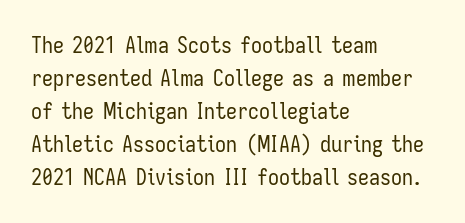
{"italic": "no", "bold": "no", "underline": "no", "align": "left", "line_spacing": "normal", "line_spacing_ratio": 1.5, "letter_spacing": "normal", "letter_spacing_em": 0.0, "glyph_px": 22}
